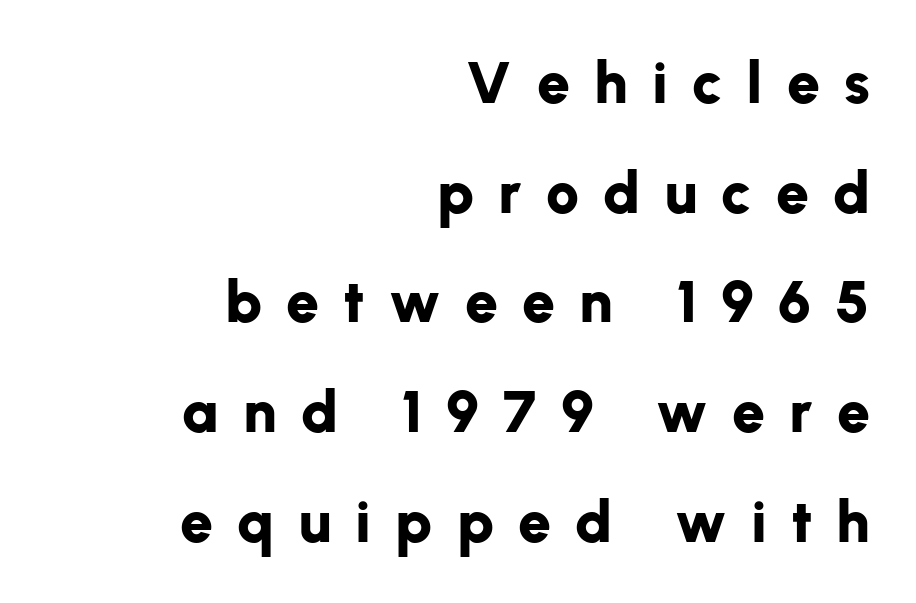
{"serif": "no", "italic": "no", "bold": "yes", "weight": "bold", "width": "normal", "stroke_contrast": "low", "x_height": "medium", "monospaced": "no", "underline": "no", "align": "right", "line_spacing_ratio": 1.86, "letter_spacing": "wide", "letter_spacing_em": 0.41, "glyph_px": 59}
